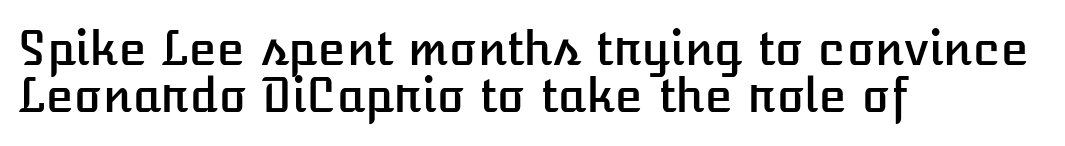
{"italic": "no", "width": "normal", "stroke_contrast": "low", "x_height": "medium", "monospaced": "no", "underline": "no", "align": "left", "line_spacing": "tight", "line_spacing_ratio": 1.03, "letter_spacing": "normal", "letter_spacing_em": 0.0, "glyph_px": 46}
